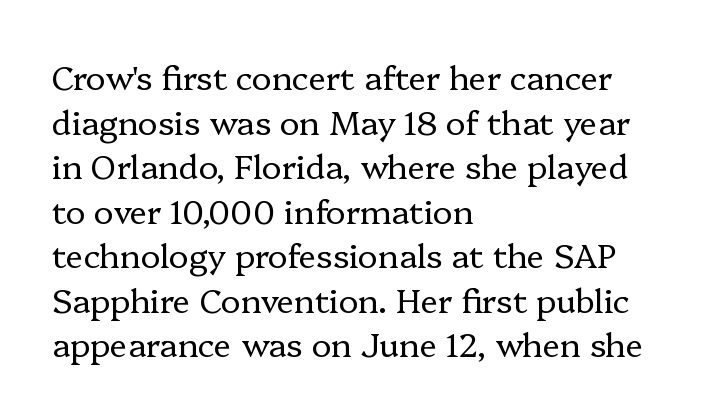
Q: Is the text bold? A: No.
Q: Is the text italic (slanted)? A: No, it is upright.
Q: Is the typeface a serif or a sans-serif typeface? A: Serif.
Q: Is the text underlined? A: No.
Q: How is the paragraph aligned? A: Left-aligned.
Q: Is the spacing between letters normal or unusually wide? A: Normal.
Q: Is the spacing between lines tight, normal or loose? A: Normal.
Q: Width (condensed, normal, or wide)? A: Normal.
Q: Stroke contrast? A: Low.
Q: x-height? A: Medium.
Q: Monospaced? A: No.
